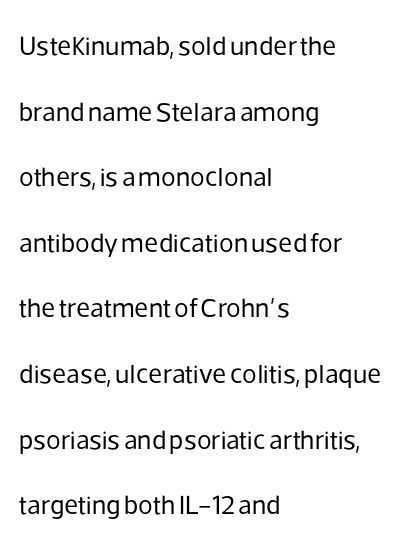
Posture: upright roman. Caption: standard tracking, unaltered. Nobody drew a line under any word here. The block of text is sparse from top to bottom, with ample space between rows. Weight: in the light-to-regular range.
